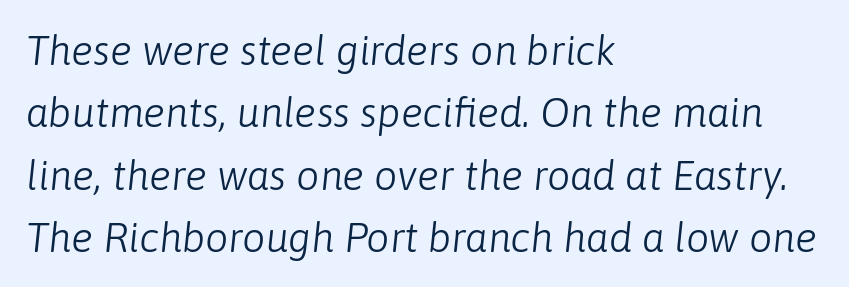
The image shows 41 px light type, italic (leaning right); set left-aligned, normal line spacing (1.52x), normal letter spacing, not underlined; low stroke contrast and a medium x-height.
